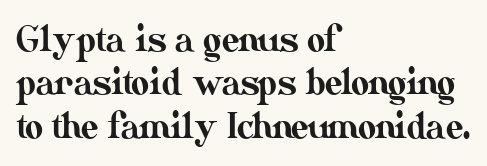
{"italic": "no", "width": "normal", "stroke_contrast": "medium", "x_height": "small", "monospaced": "no", "underline": "no", "align": "left", "line_spacing_ratio": 1.24, "letter_spacing": "normal", "letter_spacing_em": 0.0, "glyph_px": 35}
